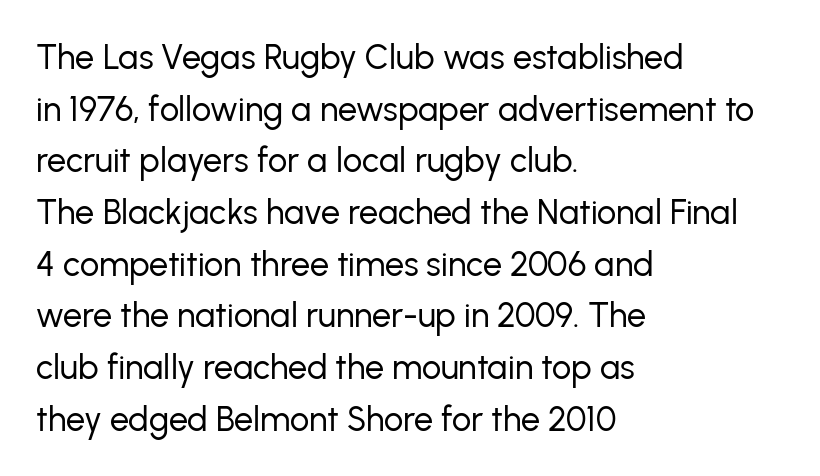
The image shows 34 px regular-weight sans-serif type, upright; set left-aligned, normal line spacing (1.52x), normal letter spacing, not underlined; low stroke contrast and a medium x-height.
